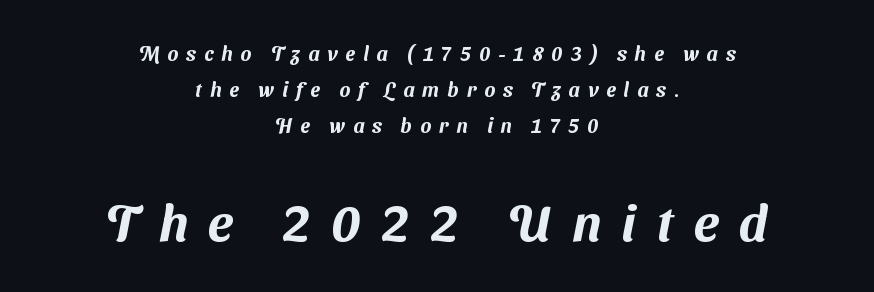
Q: Is the typeface a serif or a sans-serif typeface? A: Sans-serif.
Q: Is the text underlined? A: No.
Q: How is the paragraph aligned? A: Centered.
Q: Is the spacing between letters normal or unusually wide? A: Unusually wide.
Q: Which block of text is set in a larger size, the first (top) or the second (bottom)? A: The second (bottom) one.
Q: Width (condensed, normal, or wide)? A: Normal.
Q: Stroke contrast? A: Medium.
Q: x-height? A: Medium.
Q: Monospaced? A: No.
